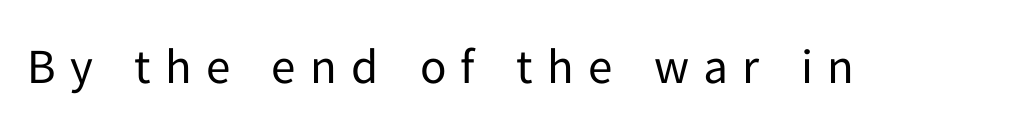
The image shows 49 px regular-weight sans-serif type, upright; set unusually wide letter spacing (+0.29 em), not underlined; low stroke contrast and a medium x-height.
